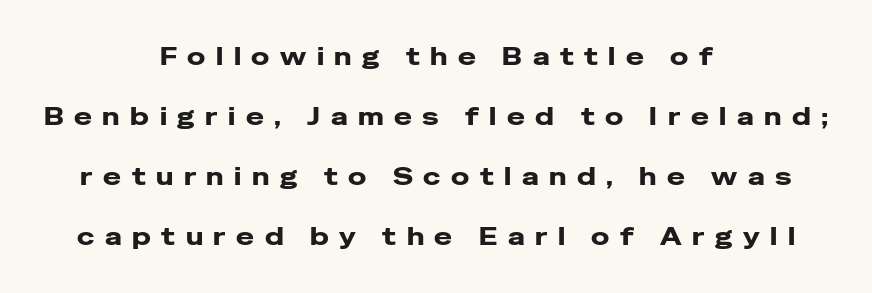
Baseline-to-baseline distance is far greater than the letter height. Emphasis by weight is at full strength: bold. Anything drawn beneath the words? Only blank space. Rendered with straight, roman letterforms. The rendering positions every line midway between the sides.
